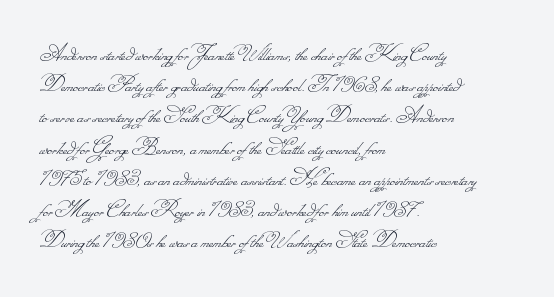
Q: Is the text bold? A: No.
Q: Is the text underlined? A: No.
Q: How is the paragraph aligned? A: Left-aligned.
Q: Is the spacing between letters normal or unusually wide? A: Normal.
Q: Is the spacing between lines tight, normal or loose? A: Normal.
